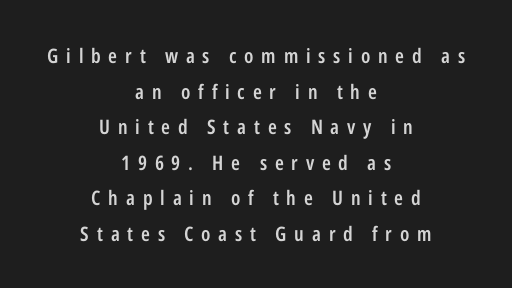
A bare baseline throughout the passage. Characters follow at a spacing far wider than the type designer built in. The paragraph shown floats in the horizontal middle. Look at the stroke-to-counter ratio: somewhat heavy, a semibold.
